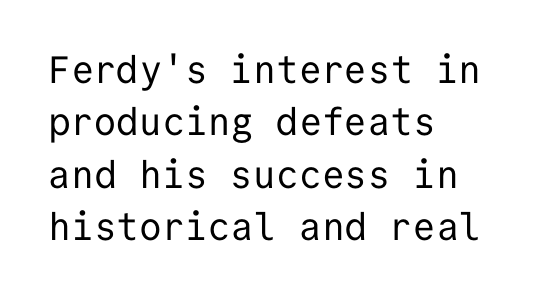
The type family on display is of the sans-serif kind. Does the lettering tilt? It doesn't — this is upright. Ink coverage per letter is moderate at most. Think of a typewriter: that constant character pitch is what you see here. Reading down the column, the eye jumps a familiar distance to each next line.
